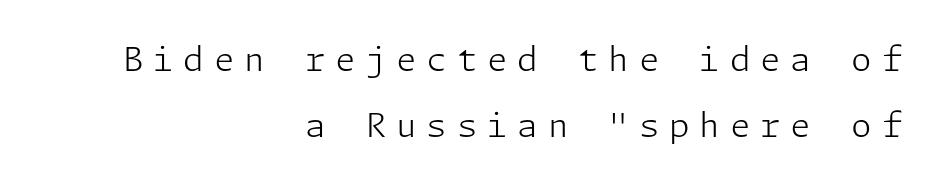
{"serif": "no", "italic": "no", "bold": "no", "weight": "light", "width": "normal", "stroke_contrast": "low", "x_height": "medium", "underline": "no", "align": "right", "line_spacing": "loose", "line_spacing_ratio": 1.99, "letter_spacing": "wide", "letter_spacing_em": 0.3, "glyph_px": 33}
